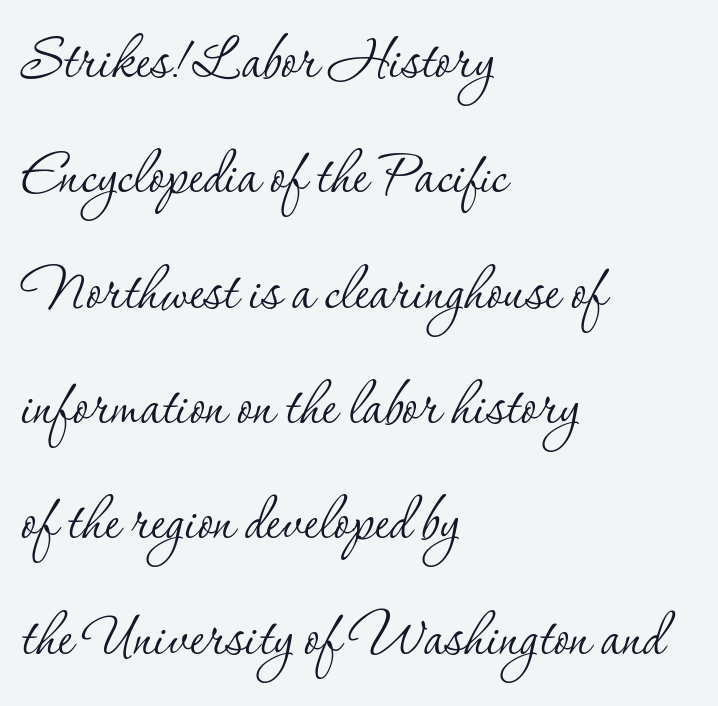
{"serif": "yes", "bold": "no", "weight": "thin", "width": "normal", "stroke_contrast": "low", "x_height": "small", "monospaced": "no", "underline": "no", "align": "left", "line_spacing": "normal", "line_spacing_ratio": 1.58, "letter_spacing": "normal", "letter_spacing_em": 0.0, "glyph_px": 73}
